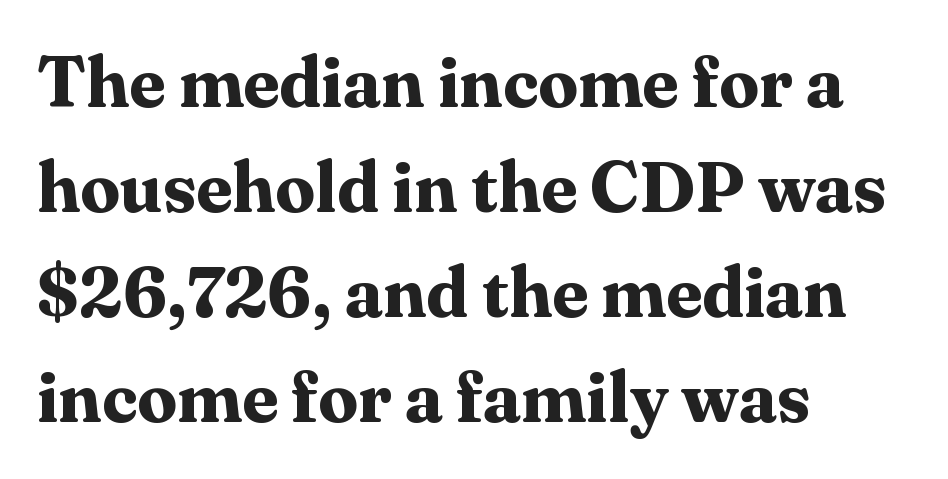
The image shows 71 px bold serif type, upright; set left-aligned, normal line spacing (1.48x), normal letter spacing, not underlined; medium stroke contrast and a medium x-height.
